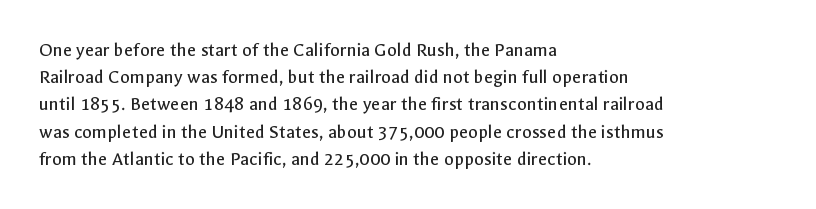
Q: Is the text bold? A: No.
Q: Is the text italic (slanted)? A: No, it is upright.
Q: Is the text underlined? A: No.
Q: How is the paragraph aligned? A: Left-aligned.
Q: Is the spacing between letters normal or unusually wide? A: Normal.
Q: Is the spacing between lines tight, normal or loose? A: Normal.
